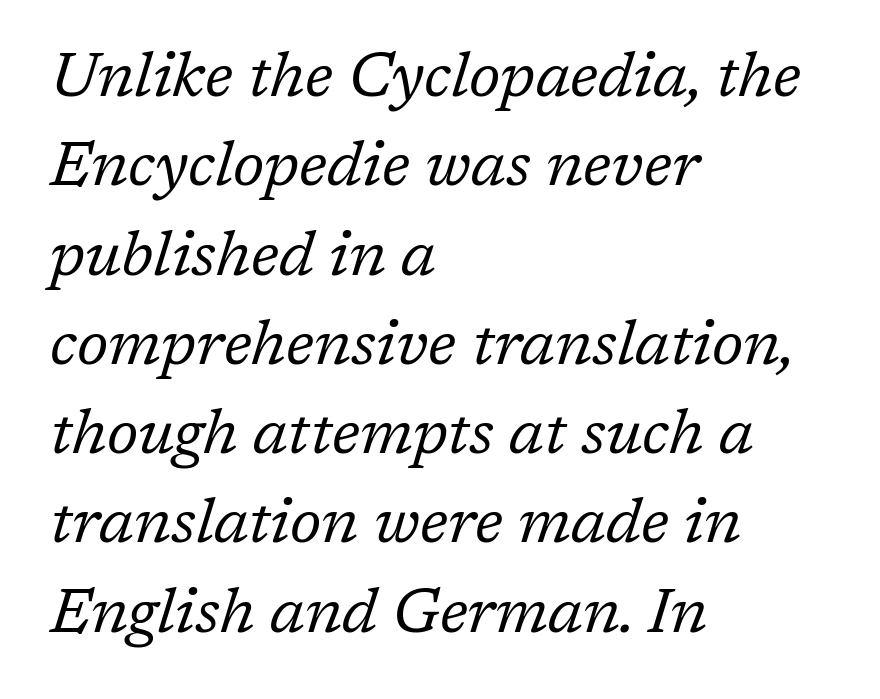
The image shows 62 px regular-weight serif type, italic (leaning right); set left-aligned, normal line spacing (1.44x), normal letter spacing, not underlined; low stroke contrast and a medium x-height.
